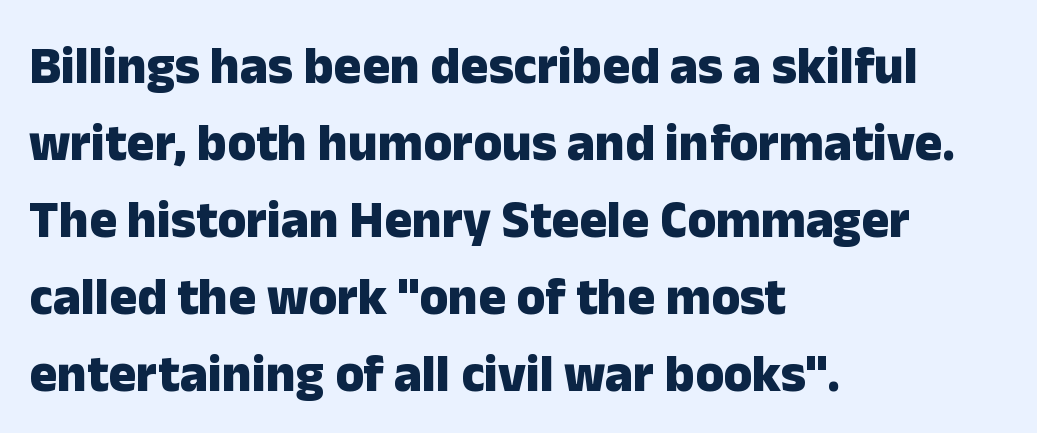
Q: Is the text bold? A: Yes.
Q: Is the text italic (slanted)? A: No, it is upright.
Q: Is the typeface a serif or a sans-serif typeface? A: Sans-serif.
Q: Is the text underlined? A: No.
Q: How is the paragraph aligned? A: Left-aligned.
Q: Is the spacing between letters normal or unusually wide? A: Normal.
Q: Is the spacing between lines tight, normal or loose? A: Normal.
Q: Width (condensed, normal, or wide)? A: Normal.
Q: Stroke contrast? A: Low.
Q: x-height? A: Medium.
Q: Monospaced? A: No.
